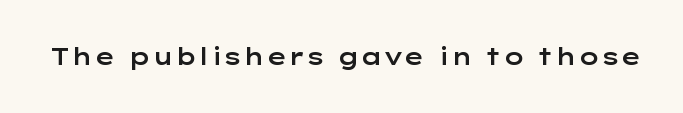
Each word holds together tightly as a unit, with standard inter-letter gaps. Posture: upright roman. The specimen omits any rule beneath the text block's lines.
